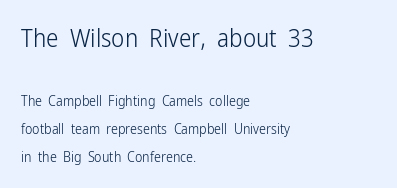
What stands out about the letter spacing? Nothing — it is the standard amount. Large over small — that's the arrangement of the two blocks here. The typesetting does not lean heavy: it is not bold. The paragraph shown leans on its left margin. The vertical gap from one line to the next is large. If you drew a line through each stem, it would be perfectly vertical.
